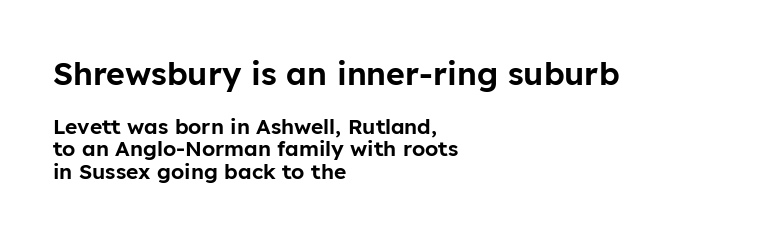
The image shows 32 px sans-serif type, upright; set left-aligned, tight line spacing (1.07x), normal letter spacing, not underlined; the first (top) block is 1.52x larger; low stroke contrast and a medium x-height.
